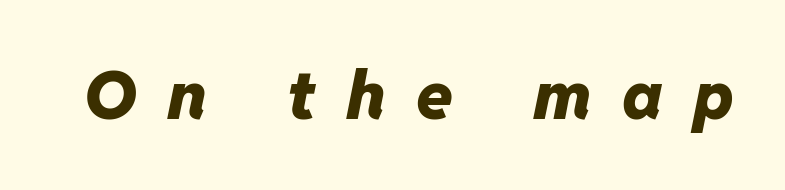
Q: Is the text bold? A: Yes.
Q: Is the text italic (slanted)? A: Yes, it leans right by about 11 degrees.
Q: Is the text underlined? A: No.
Q: Is the spacing between letters normal or unusually wide? A: Unusually wide.
Q: Width (condensed, normal, or wide)? A: Normal.
Q: Stroke contrast? A: Low.
Q: x-height? A: Medium.
Q: Monospaced? A: No.
